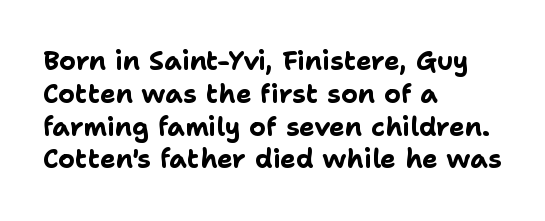
Q: Is the text bold? A: Yes.
Q: Is the text italic (slanted)? A: No, it is upright.
Q: Is the text underlined? A: No.
Q: How is the paragraph aligned? A: Left-aligned.
Q: Is the spacing between letters normal or unusually wide? A: Normal.
Q: Is the spacing between lines tight, normal or loose? A: Normal.
